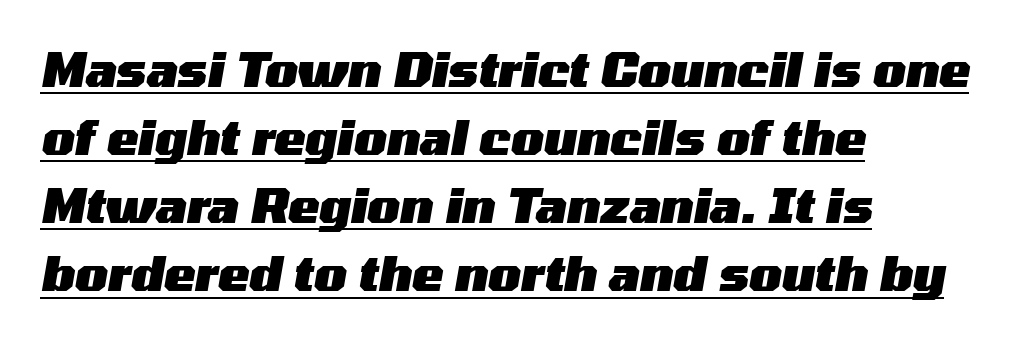
Q: Is the text bold? A: Yes.
Q: Is the text italic (slanted)? A: Yes, it leans right by about 10 degrees.
Q: Is the text underlined? A: Yes.
Q: How is the paragraph aligned? A: Left-aligned.
Q: Is the spacing between letters normal or unusually wide? A: Normal.
Q: Is the spacing between lines tight, normal or loose? A: Normal.
Q: Width (condensed, normal, or wide)? A: Wide.
Q: Stroke contrast? A: Medium.
Q: x-height? A: Medium.
Q: Monospaced? A: No.
